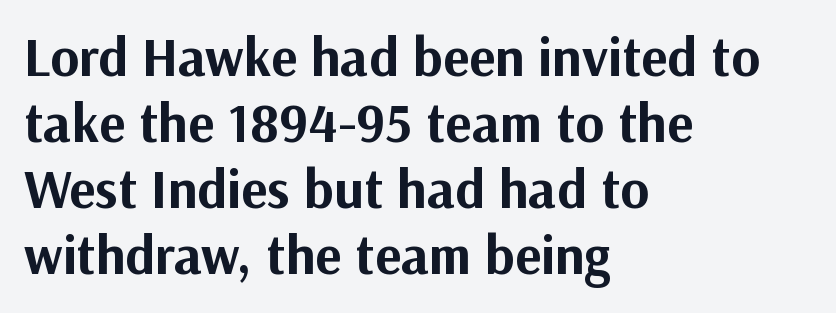
{"serif": "no", "italic": "no", "bold": "yes", "weight": "bold", "width": "normal", "stroke_contrast": "medium", "x_height": "medium", "monospaced": "no", "underline": "no", "align": "left", "line_spacing_ratio": 1.2, "letter_spacing": "normal", "letter_spacing_em": 0.0, "glyph_px": 55}
